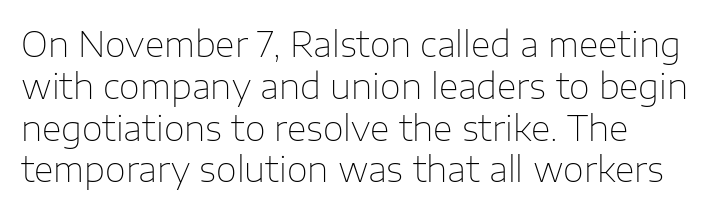
{"serif": "no", "italic": "no", "bold": "no", "weight": "thin", "width": "normal", "stroke_contrast": "low", "x_height": "medium", "monospaced": "no", "underline": "no", "align": "left", "line_spacing_ratio": 1.23, "letter_spacing": "normal", "letter_spacing_em": 0.0, "glyph_px": 34}
